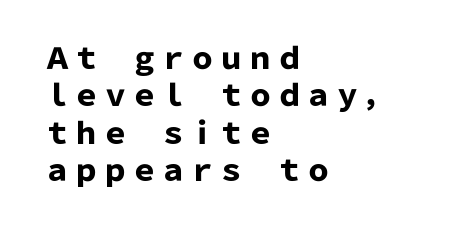
{"serif": "no", "italic": "no", "bold": "yes", "weight": "heavy", "width": "normal", "stroke_contrast": "low", "x_height": "medium", "monospaced": "no", "underline": "no", "align": "left", "line_spacing": "normal", "line_spacing_ratio": 1.29, "letter_spacing": "normal", "letter_spacing_em": 0.0, "glyph_px": 29}
